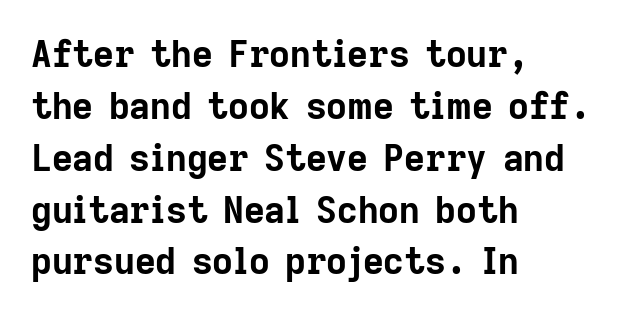
Q: Is the text bold? A: Yes.
Q: Is the text italic (slanted)? A: No, it is upright.
Q: Is the typeface a serif or a sans-serif typeface? A: Sans-serif.
Q: Is the text underlined? A: No.
Q: How is the paragraph aligned? A: Left-aligned.
Q: Is the spacing between letters normal or unusually wide? A: Normal.
Q: Is the spacing between lines tight, normal or loose? A: Normal.
Q: Width (condensed, normal, or wide)? A: Normal.
Q: Stroke contrast? A: Low.
Q: x-height? A: Medium.
Q: Monospaced? A: No.
